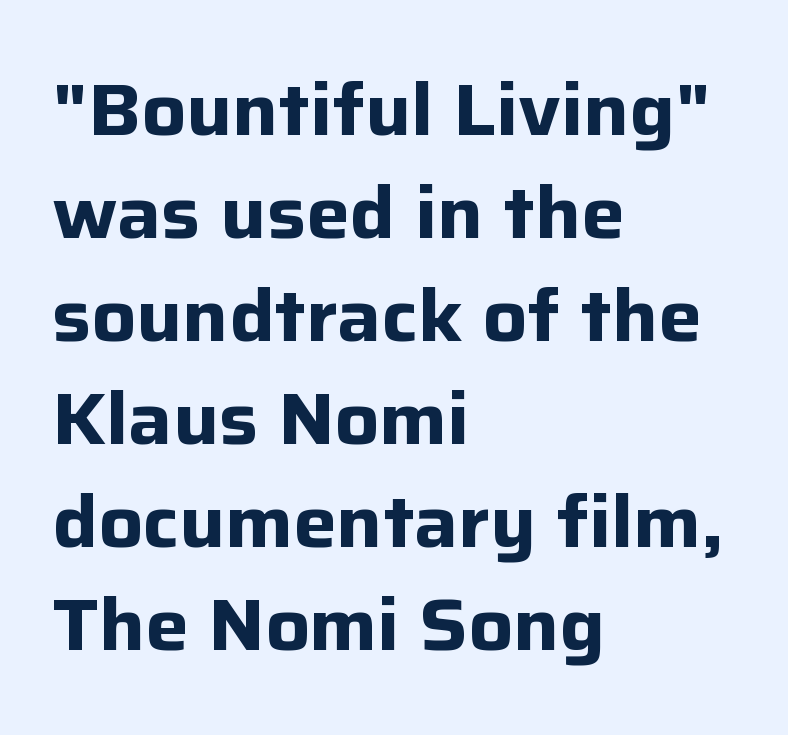
Q: Is the text bold? A: Yes.
Q: Is the text italic (slanted)? A: No, it is upright.
Q: Is the typeface a serif or a sans-serif typeface? A: Sans-serif.
Q: Is the text underlined? A: No.
Q: How is the paragraph aligned? A: Left-aligned.
Q: Is the spacing between letters normal or unusually wide? A: Normal.
Q: Is the spacing between lines tight, normal or loose? A: Normal.
Q: Width (condensed, normal, or wide)? A: Normal.
Q: Stroke contrast? A: Low.
Q: x-height? A: Medium.
Q: Monospaced? A: No.
